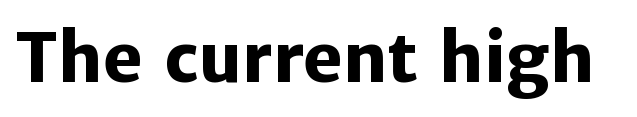
{"serif": "no", "italic": "no", "bold": "yes", "weight": "heavy", "width": "normal", "stroke_contrast": "low", "x_height": "medium", "monospaced": "no", "underline": "no", "letter_spacing": "normal", "letter_spacing_em": 0.0, "glyph_px": 67}
